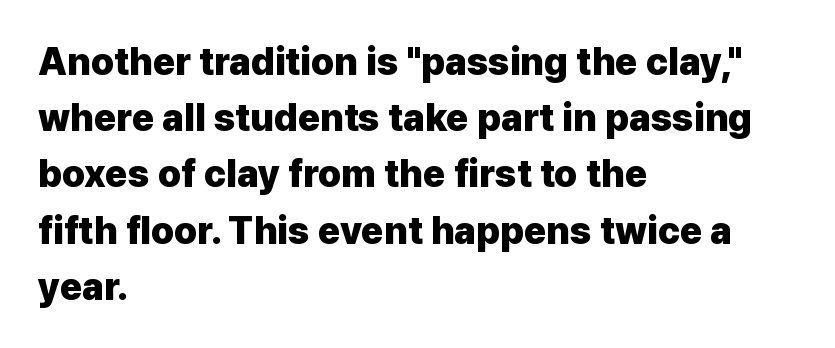
The image shows 38 px heavy sans-serif type, upright; set left-aligned, normal line spacing (1.48x), normal letter spacing, not underlined; low stroke contrast and a medium x-height.
